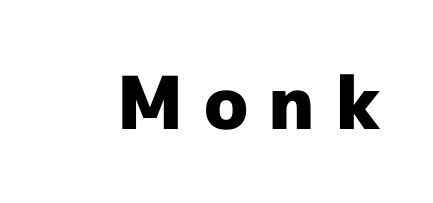
The image shows 73 px heavy sans-serif type, upright; set unusually wide letter spacing (+0.28 em), not underlined; a medium x-height.
